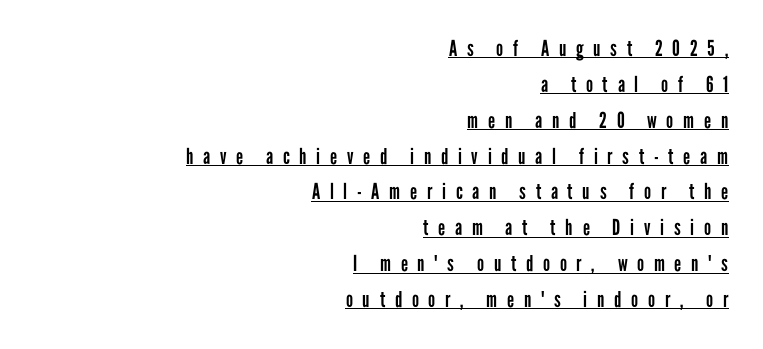
The image shows 22 px text type, upright; set right-aligned, normal line spacing (1.63x), unusually wide letter spacing (+0.44 em), underlined.
